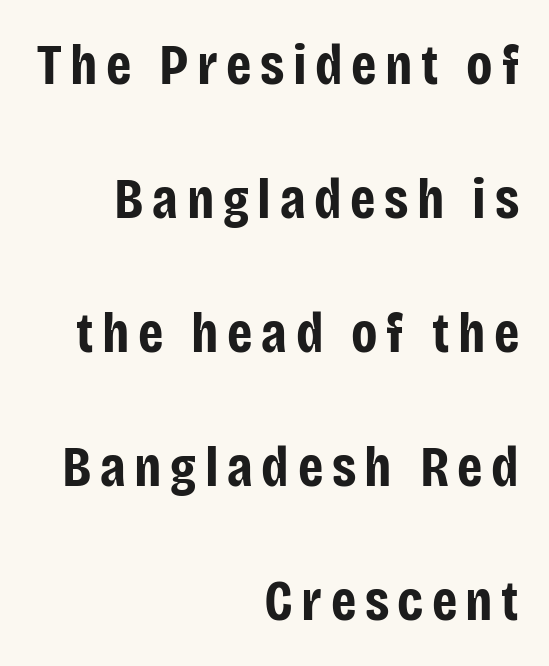
Italic: no, the glyphs are upright roman. Rows of type keep a wide berth in the vertical direction. Caption: multi-line text, flush right, ragged left. Varying glyph widths throughout — classic text-font behaviour.
